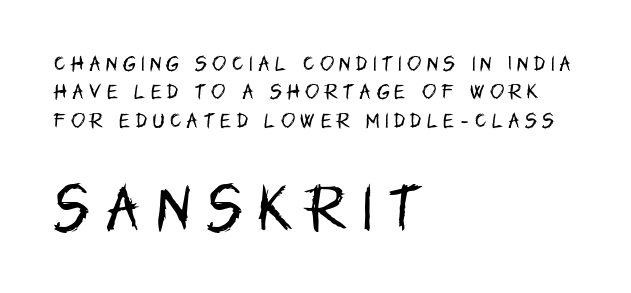
{"serif": "no", "italic": "no", "bold": "no", "weight": "regular", "width": "condensed", "stroke_contrast": "low", "x_height": "large", "monospaced": "no", "underline": "no", "align": "left", "line_spacing": "normal", "line_spacing_ratio": 1.67, "letter_spacing": "wide", "letter_spacing_em": 0.32, "larger_block": "second", "size_ratio": 3.0, "glyph_px": 51}
